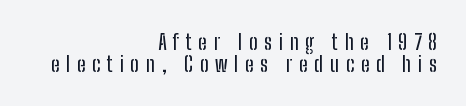
Q: Is the text italic (slanted)? A: No, it is upright.
Q: Is the text underlined? A: No.
Q: How is the paragraph aligned? A: Right-aligned.
Q: Is the spacing between letters normal or unusually wide? A: Unusually wide.
Q: Is the spacing between lines tight, normal or loose? A: Tight.
